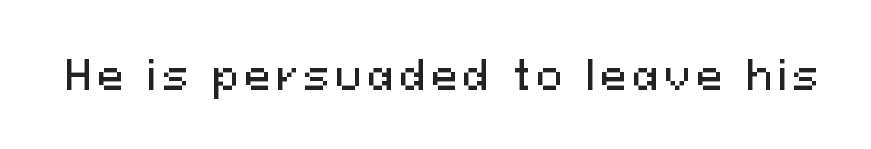
Q: Is the text italic (slanted)? A: No, it is upright.
Q: Is the typeface a serif or a sans-serif typeface? A: Sans-serif.
Q: Is the text underlined? A: No.
Q: Width (condensed, normal, or wide)? A: Normal.
Q: Stroke contrast? A: Medium.
Q: x-height? A: Medium.
Q: Monospaced? A: No.
